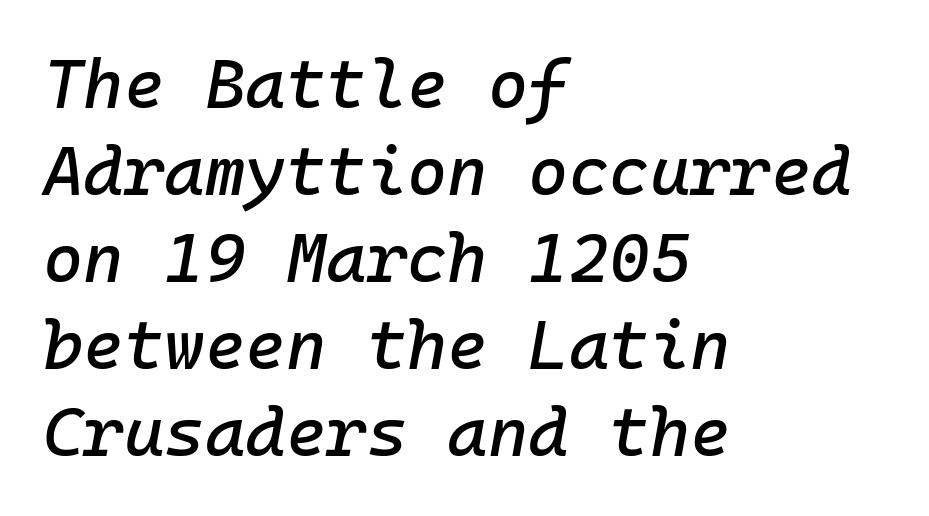
Q: Is the text italic (slanted)? A: Yes, it leans right by about 10 degrees.
Q: Is the text underlined? A: No.
Q: How is the paragraph aligned? A: Left-aligned.
Q: Is the spacing between letters normal or unusually wide? A: Normal.
Q: Is the spacing between lines tight, normal or loose? A: Normal.
Q: Width (condensed, normal, or wide)? A: Normal.
Q: Stroke contrast? A: Low.
Q: x-height? A: Medium.
Q: Monospaced? A: Yes.
